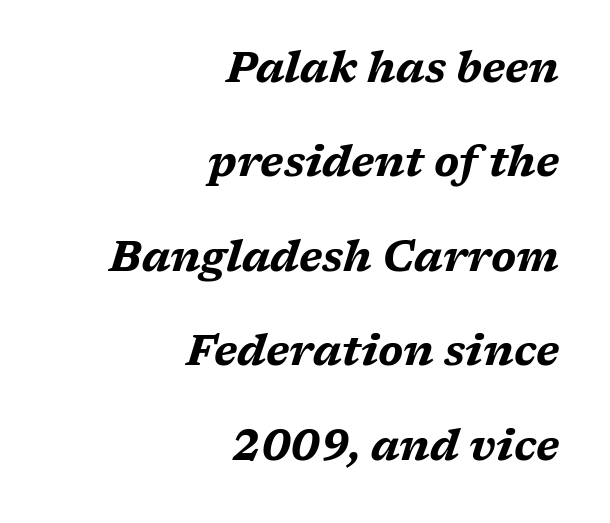
The image shows 42 px bold, wide type, italic (leaning right); set right-aligned, loose line spacing (2.25x), normal letter spacing, not underlined; medium stroke contrast and a medium x-height.
